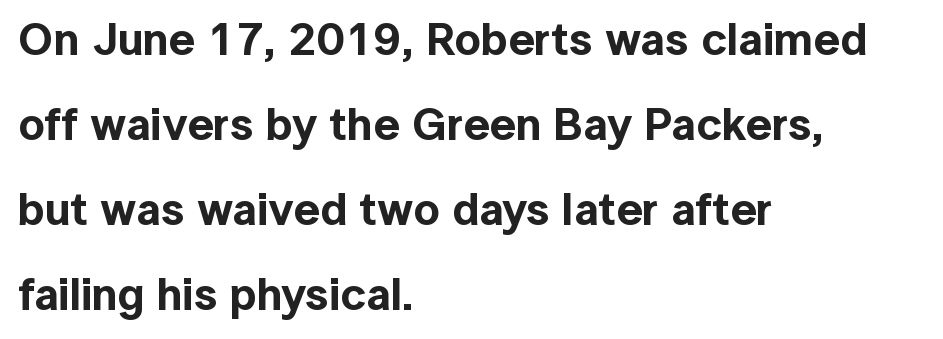
The image shows 46 px sans-serif type, upright; set left-aligned, line spacing 1.85x, normal letter spacing, not underlined; a medium x-height.
